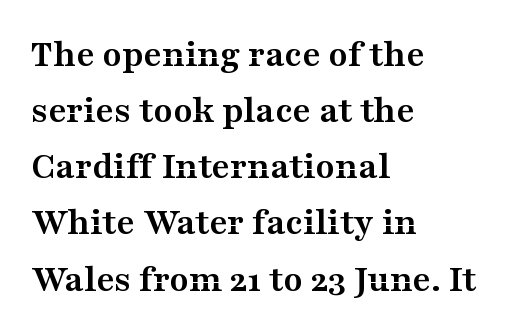
The image shows 39 px semibold, wide serif type, upright; set left-aligned, normal line spacing (1.44x), normal letter spacing, not underlined; medium stroke contrast and a medium x-height.
